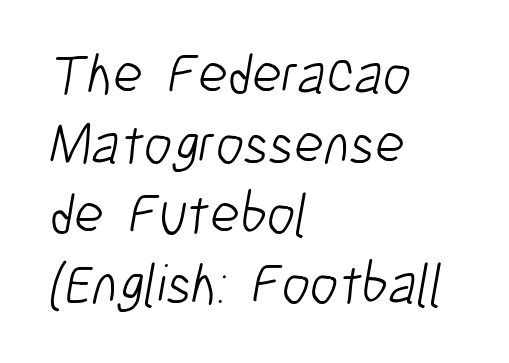
{"serif": "no", "bold": "no", "weight": "light", "width": "condensed", "stroke_contrast": "low", "x_height": "medium", "monospaced": "no", "underline": "no", "align": "left", "line_spacing_ratio": 1.23, "letter_spacing": "normal", "letter_spacing_em": 0.0, "glyph_px": 57}
